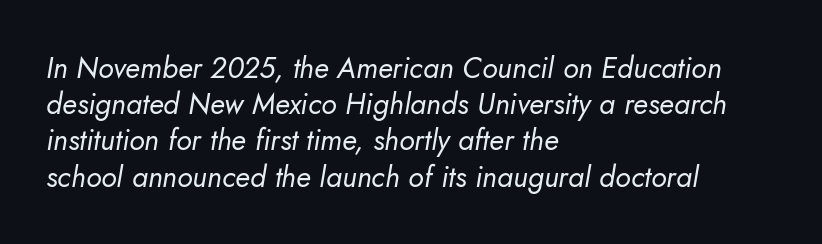
{"italic": "yes", "lean": "right", "slant_degrees": 10, "bold": "no", "weight": "regular", "width": "normal", "stroke_contrast": "low", "x_height": "small", "monospaced": "no", "underline": "no", "align": "left", "line_spacing": "normal", "line_spacing_ratio": 1.25, "letter_spacing": "normal", "letter_spacing_em": 0.0, "glyph_px": 29}
